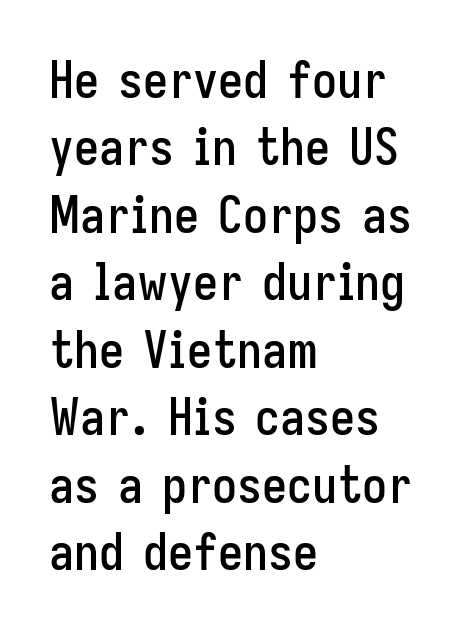
The image shows 50 px condensed sans-serif type, upright; set left-aligned, normal line spacing (1.35x), normal letter spacing, not underlined; low stroke contrast and a medium x-height.
